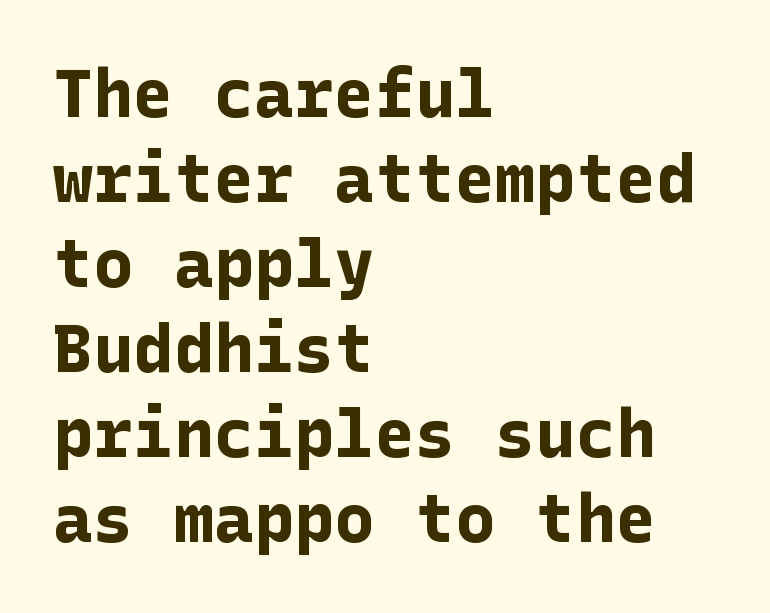
The letters carry no serifs — their stems end cleanly without finishing strokes. Students, observe: this is what conventionally led text looks like. This rendering uses left alignment, leaving the right contour irregular. Nobody touched the tracking dial on this one. Upright lettering throughout. Set as a true bold cut, around the 700 mark.
